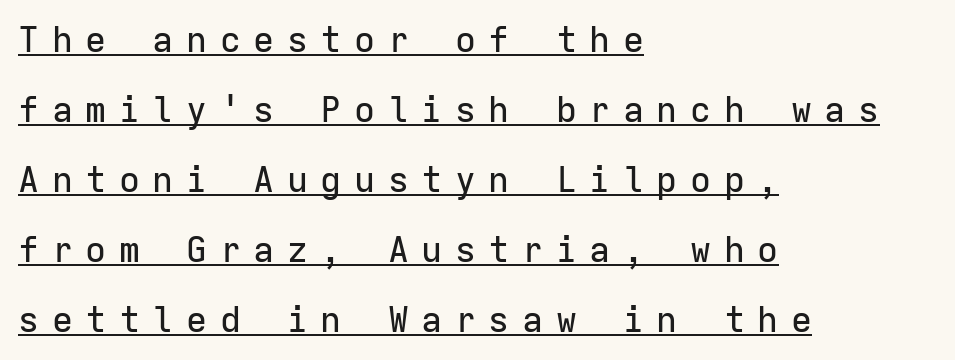
Q: Is the text italic (slanted)? A: No, it is upright.
Q: Is the typeface a serif or a sans-serif typeface? A: Sans-serif.
Q: Is the text underlined? A: Yes.
Q: How is the paragraph aligned? A: Left-aligned.
Q: Is the spacing between letters normal or unusually wide? A: Unusually wide.
Q: Is the spacing between lines tight, normal or loose? A: Loose.
Q: Width (condensed, normal, or wide)? A: Normal.
Q: Stroke contrast? A: Low.
Q: x-height? A: Medium.
Q: Monospaced? A: Yes.
